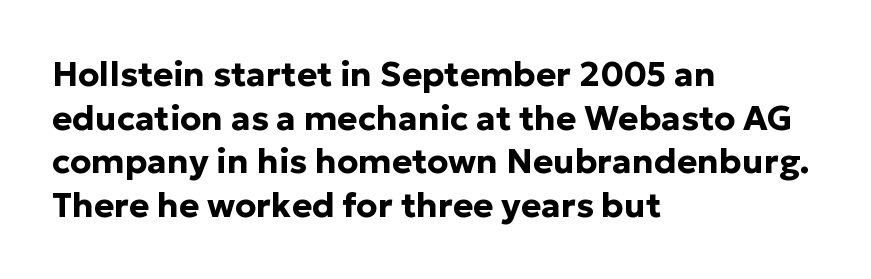
Quick note: not italic, upright. Nothing sits at the stroke ends, so this counts as sans-serif. Horizontally, the lines are justified to the leading edge only. Does the weight exceed regular? Yes, all the way to bold. Honestly, the letter spacing is just normal — you wouldn't notice it.
